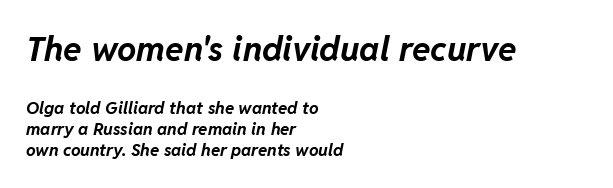
{"italic": "yes", "lean": "right", "slant_degrees": 11, "bold": "yes", "weight": "bold", "width": "normal", "stroke_contrast": "low", "x_height": "medium", "monospaced": "no", "underline": "no", "align": "left", "line_spacing": "normal", "line_spacing_ratio": 1.25, "letter_spacing": "normal", "letter_spacing_em": 0.0, "larger_block": "first", "size_ratio": 2.0, "glyph_px": 34}
